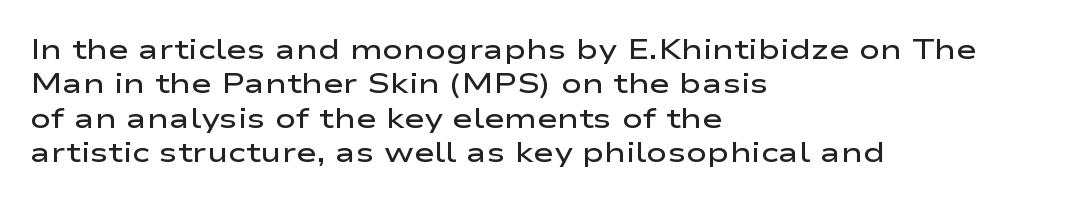
{"serif": "no", "italic": "no", "bold": "semi", "weight": "semibold", "width": "wide", "stroke_contrast": "low", "x_height": "medium", "monospaced": "no", "underline": "no", "align": "left", "line_spacing_ratio": 1.23, "letter_spacing": "normal", "letter_spacing_em": 0.0, "glyph_px": 28}
